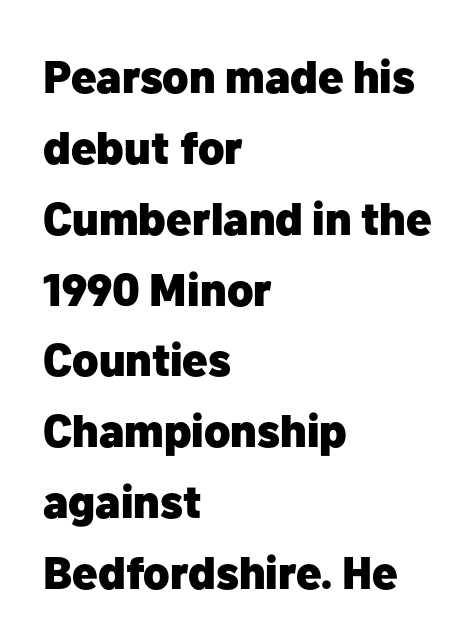
The image shows 46 px heavy sans-serif type, upright; set left-aligned, normal line spacing (1.54x), normal letter spacing, not underlined; low stroke contrast and a medium x-height.
